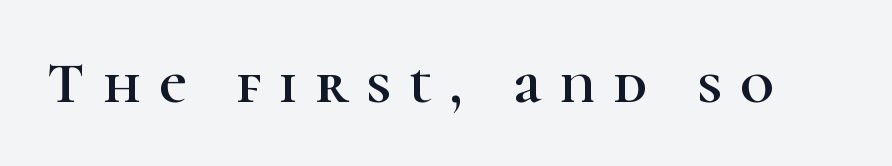
Q: Is the text italic (slanted)? A: No, it is upright.
Q: Is the typeface a serif or a sans-serif typeface? A: Serif.
Q: Is the text underlined? A: No.
Q: Is the spacing between letters normal or unusually wide? A: Unusually wide.
Q: Width (condensed, normal, or wide)? A: Normal.
Q: Stroke contrast? A: High.
Q: x-height? A: Medium.
Q: Monospaced? A: No.
